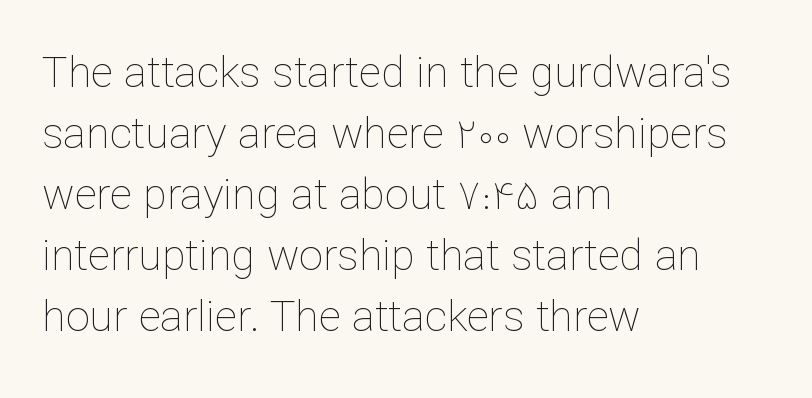
Q: Is the text bold? A: No.
Q: Is the text italic (slanted)? A: No, it is upright.
Q: Is the text underlined? A: No.
Q: How is the paragraph aligned? A: Left-aligned.
Q: Is the spacing between letters normal or unusually wide? A: Normal.
Q: Is the spacing between lines tight, normal or loose? A: Normal.
Q: Width (condensed, normal, or wide)? A: Normal.
Q: Stroke contrast? A: Low.
Q: x-height? A: Medium.
Q: Monospaced? A: No.
